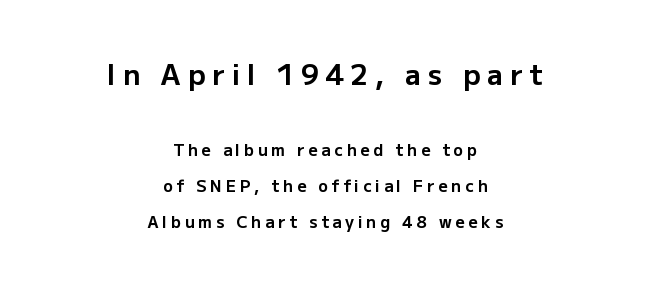
{"serif": "no", "italic": "no", "bold": "yes", "weight": "bold", "width": "normal", "stroke_contrast": "low", "x_height": "medium", "monospaced": "no", "underline": "no", "align": "center", "line_spacing": "loose", "line_spacing_ratio": 2.24, "letter_spacing": "wide", "letter_spacing_em": 0.24, "larger_block": "first", "size_ratio": 1.75, "glyph_px": 28}
